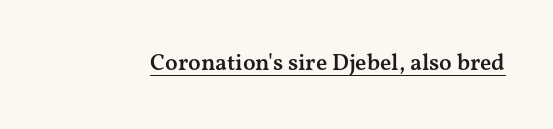
{"italic": "no", "bold": "semi", "underline": "yes", "letter_spacing": "normal", "letter_spacing_em": 0.0, "glyph_px": 23}
